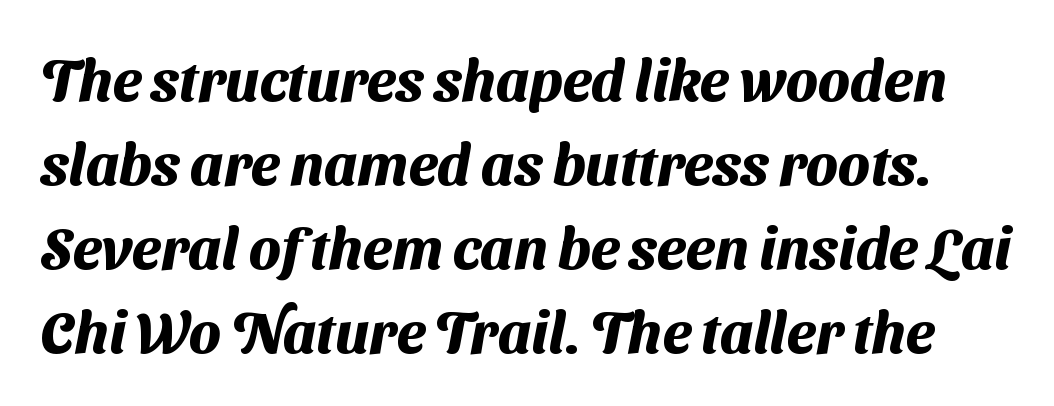
Q: Is the text bold? A: Yes.
Q: Is the typeface a serif or a sans-serif typeface? A: Sans-serif.
Q: Is the text underlined? A: No.
Q: Is the spacing between letters normal or unusually wide? A: Normal.
Q: Is the spacing between lines tight, normal or loose? A: Normal.
Q: Width (condensed, normal, or wide)? A: Normal.
Q: Stroke contrast? A: Medium.
Q: x-height? A: Medium.
Q: Monospaced? A: No.
